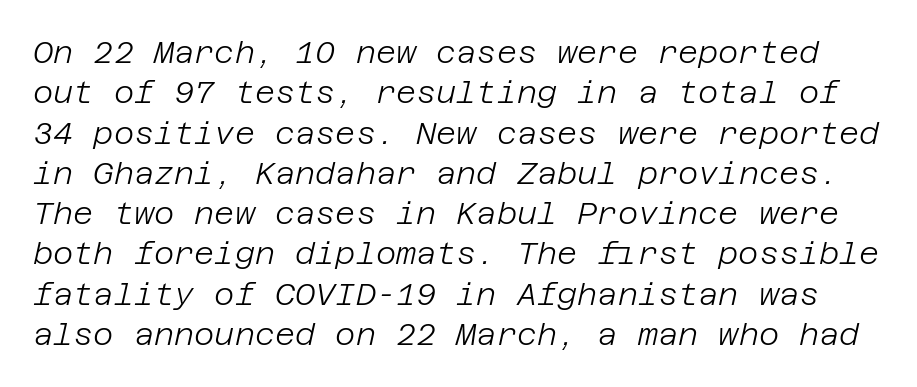
Q: Is the text bold? A: No.
Q: Is the text italic (slanted)? A: Yes, it leans right by about 12 degrees.
Q: Is the text underlined? A: No.
Q: Is the spacing between letters normal or unusually wide? A: Normal.
Q: Is the spacing between lines tight, normal or loose? A: Normal.
Q: Width (condensed, normal, or wide)? A: Normal.
Q: Stroke contrast? A: Low.
Q: x-height? A: Large.
